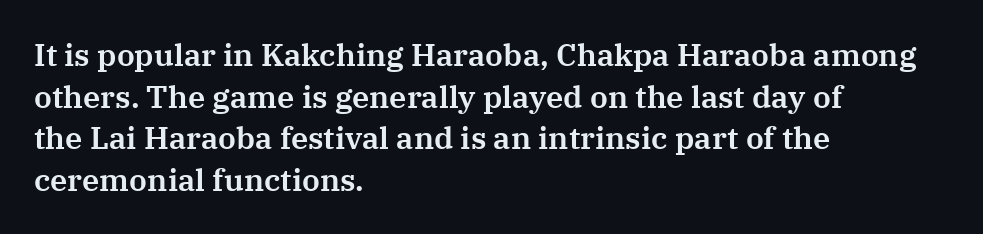
How would I describe the line gaps? Plain and ordinary. You can tell from the footed stems that serif type was used. Ordinary non-slanted type is in use. Is the letter spacing exaggerated? No — it looks like the ordinary default.
